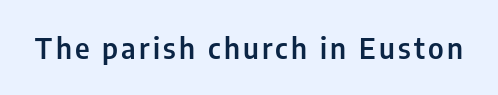
{"serif": "no", "italic": "no", "bold": "semi", "weight": "semibold", "width": "condensed", "stroke_contrast": "low", "x_height": "medium", "monospaced": "no", "underline": "no", "glyph_px": 29}
